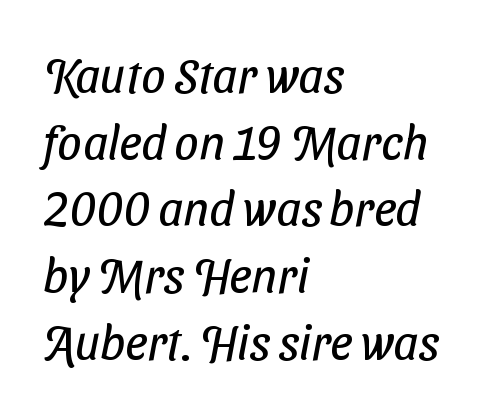
Q: Is the text bold? A: No.
Q: Is the typeface a serif or a sans-serif typeface? A: Sans-serif.
Q: Is the text underlined? A: No.
Q: How is the paragraph aligned? A: Left-aligned.
Q: Is the spacing between letters normal or unusually wide? A: Normal.
Q: Is the spacing between lines tight, normal or loose? A: Normal.
Q: Width (condensed, normal, or wide)? A: Condensed.
Q: Stroke contrast? A: Low.
Q: x-height? A: Medium.
Q: Monospaced? A: No.
